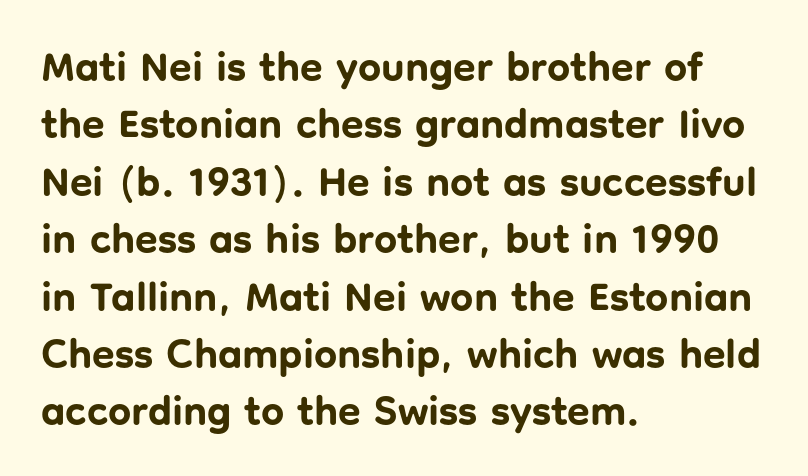
The image shows 41 px bold sans-serif type, upright; set left-aligned, normal line spacing (1.4x), normal letter spacing, not underlined; low stroke contrast and a medium x-height.
